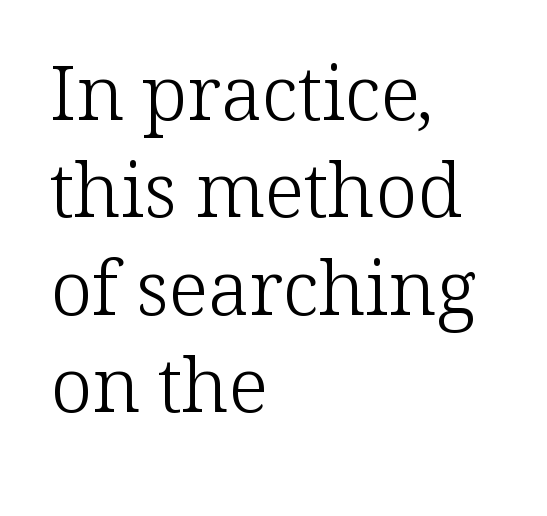
The passage shown has conventional tracking throughout. Are there feet on the stems? There are — it's a serif. Stems and bowls with no extra thickness — not bold. Varying glyph widths throughout — classic text-font behaviour. The setting favours the left margin, as ordinary paragraphs usually do.
